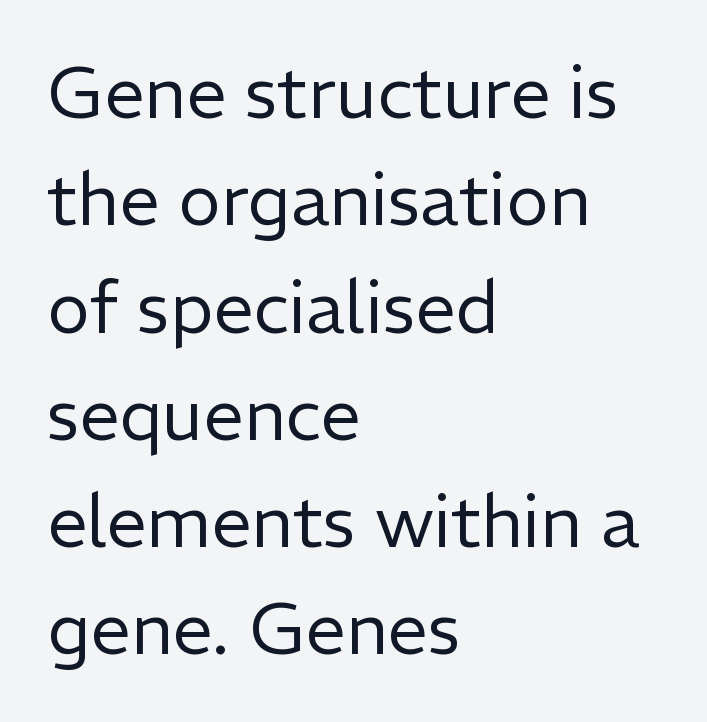
Bold? No — there's no thickening of the strokes. No word sits above an underline. Is this a fixed-width face? No — the glyphs have proportional, varying widths. This sample uses a sans-serif face.
